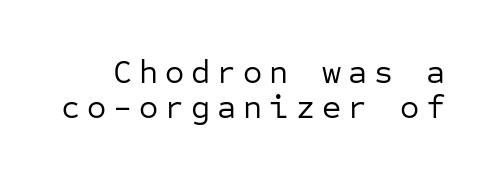
{"serif": "no", "italic": "no", "bold": "no", "weight": "regular", "width": "normal", "stroke_contrast": "low", "x_height": "medium", "monospaced": "yes", "underline": "no", "line_spacing": "tight", "line_spacing_ratio": 1.07, "letter_spacing": "wide", "letter_spacing_em": 0.21, "glyph_px": 33}
